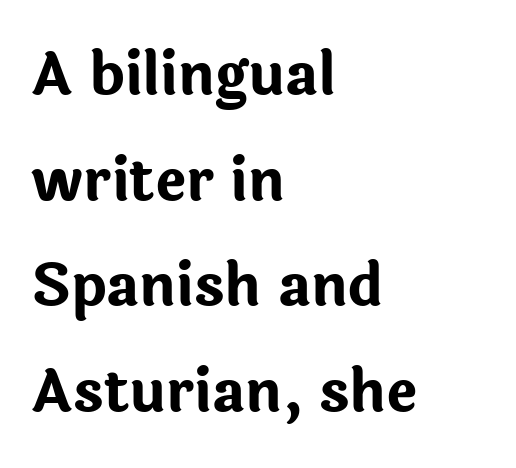
{"serif": "no", "italic": "no", "bold": "yes", "weight": "bold", "width": "normal", "stroke_contrast": "low", "x_height": "medium", "monospaced": "no", "underline": "no", "align": "left", "line_spacing_ratio": 1.82, "letter_spacing": "normal", "letter_spacing_em": 0.0, "glyph_px": 58}
